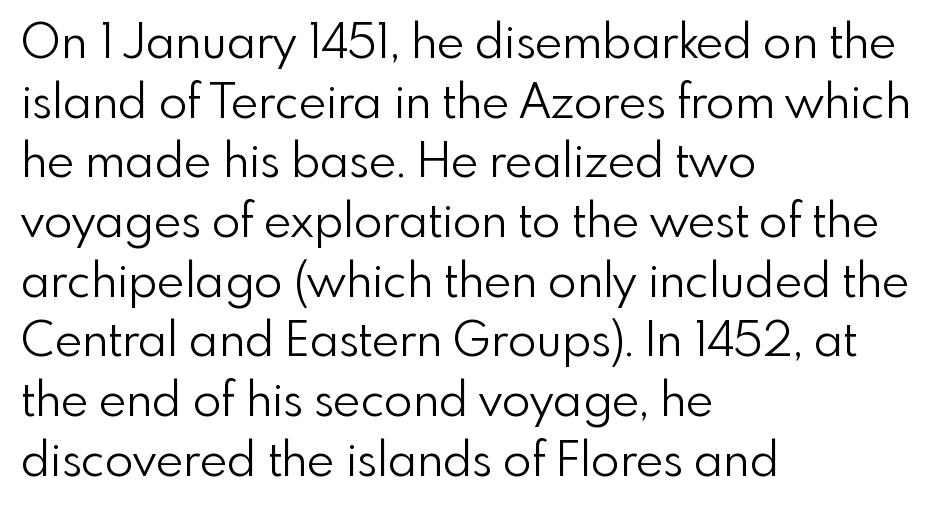
{"serif": "no", "italic": "no", "bold": "no", "weight": "light", "width": "normal", "stroke_contrast": "low", "x_height": "small", "monospaced": "no", "underline": "no", "align": "left", "line_spacing": "normal", "line_spacing_ratio": 1.27, "letter_spacing": "normal", "letter_spacing_em": 0.0, "glyph_px": 47}
